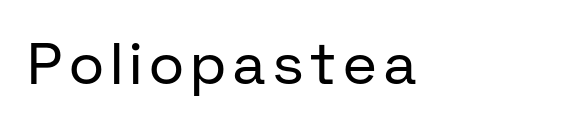
{"serif": "no", "italic": "no", "bold": "no", "weight": "regular", "width": "normal", "stroke_contrast": "low", "x_height": "medium", "monospaced": "no", "underline": "no", "glyph_px": 58}
